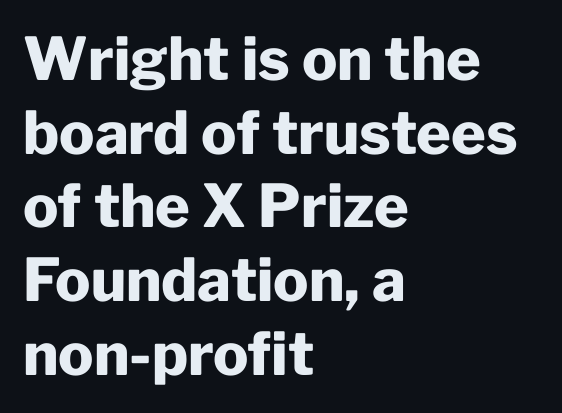
The glyphs have the mass of a bold cut. This rendering employs a face without finishing strokes, i.e., a sans-serif. Honestly, the letter spacing is just normal — you wouldn't notice it. Note the varied advance widths — an 'i' is clearly narrower than an 'm'. The string is rendered with underlining switched off.
